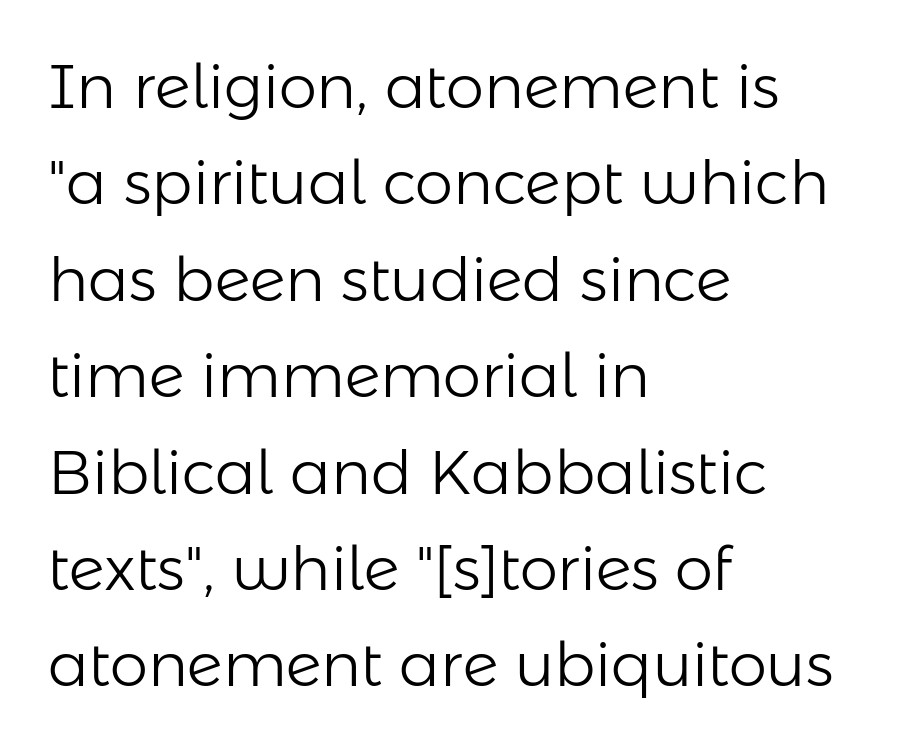
{"serif": "no", "italic": "no", "bold": "no", "weight": "light", "width": "normal", "stroke_contrast": "low", "x_height": "medium", "monospaced": "no", "underline": "no", "align": "left", "line_spacing": "normal", "line_spacing_ratio": 1.58, "letter_spacing": "normal", "letter_spacing_em": 0.0, "glyph_px": 61}
